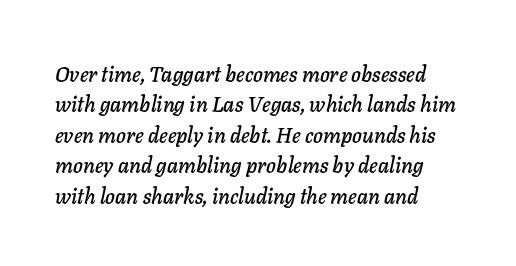
Q: Is the text italic (slanted)? A: Yes, it leans right by about 11 degrees.
Q: Is the text underlined? A: No.
Q: How is the paragraph aligned? A: Left-aligned.
Q: Is the spacing between letters normal or unusually wide? A: Normal.
Q: Is the spacing between lines tight, normal or loose? A: Normal.
